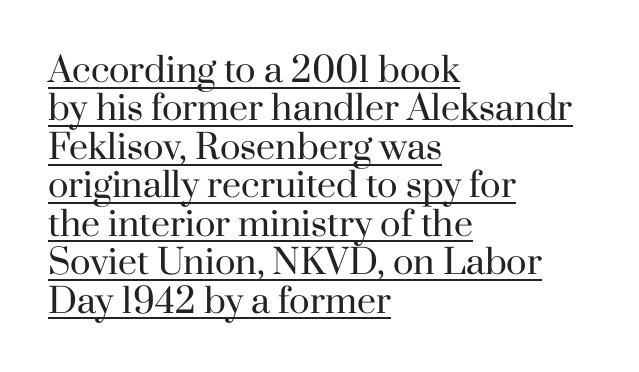
{"serif": "yes", "italic": "no", "bold": "no", "weight": "regular", "width": "normal", "stroke_contrast": "high", "x_height": "small", "monospaced": "no", "underline": "yes", "align": "left", "line_spacing": "tight", "line_spacing_ratio": 1.13, "letter_spacing": "normal", "letter_spacing_em": 0.0, "glyph_px": 34}
